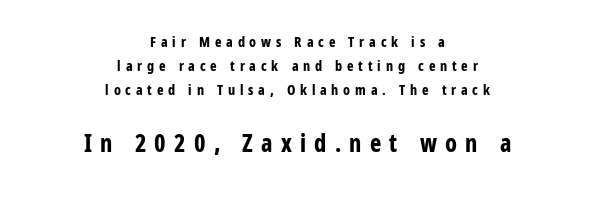
{"italic": "no", "bold": "yes", "underline": "no", "align": "center", "line_spacing_ratio": 1.73, "letter_spacing": "wide", "letter_spacing_em": 0.34, "larger_block": "second", "size_ratio": 1.71, "glyph_px": 24}
